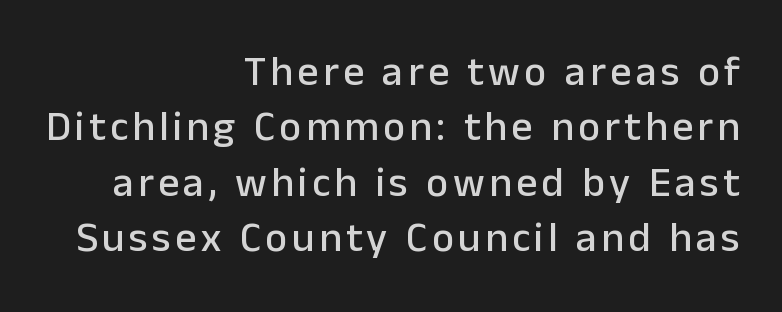
Q: Is the text italic (slanted)? A: No, it is upright.
Q: Is the typeface a serif or a sans-serif typeface? A: Sans-serif.
Q: Is the text underlined? A: No.
Q: How is the paragraph aligned? A: Right-aligned.
Q: Is the spacing between lines tight, normal or loose? A: Normal.
Q: Width (condensed, normal, or wide)? A: Normal.
Q: Stroke contrast? A: Low.
Q: x-height? A: Medium.
Q: Monospaced? A: No.
